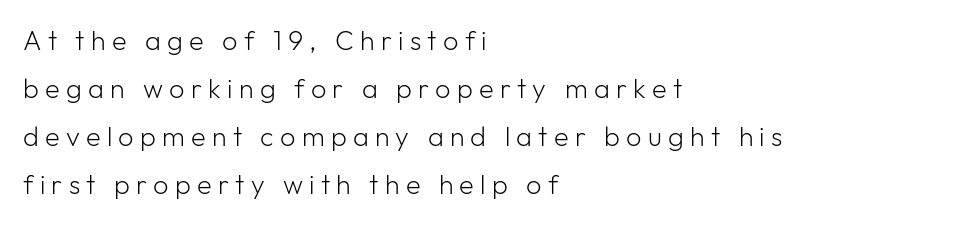
{"italic": "no", "bold": "no", "underline": "no", "align": "left", "line_spacing_ratio": 1.78, "letter_spacing": "wide", "letter_spacing_em": 0.23, "glyph_px": 27}
